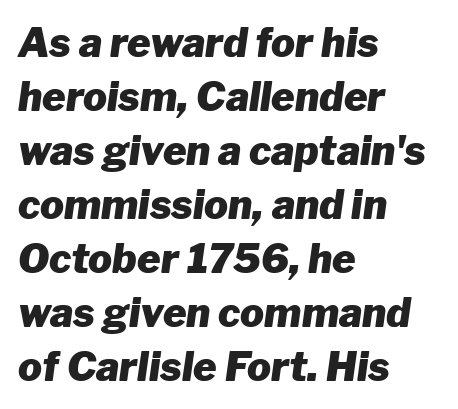
{"italic": "yes", "lean": "right", "slant_degrees": 8, "bold": "yes", "weight": "heavy", "width": "normal", "stroke_contrast": "low", "x_height": "medium", "monospaced": "no", "underline": "no", "align": "left", "line_spacing": "normal", "line_spacing_ratio": 1.35, "letter_spacing": "normal", "letter_spacing_em": 0.0, "glyph_px": 40}
